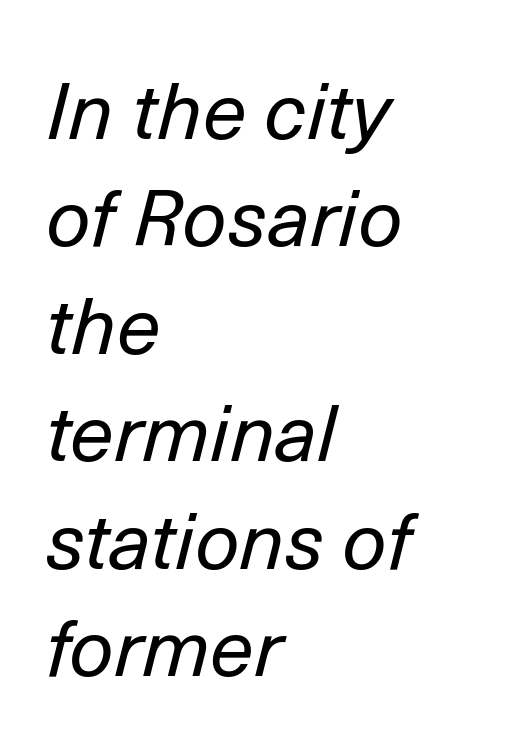
Q: Is the text bold? A: No.
Q: Is the text italic (slanted)? A: Yes, it leans right by about 14 degrees.
Q: Is the text underlined? A: No.
Q: How is the paragraph aligned? A: Left-aligned.
Q: Is the spacing between letters normal or unusually wide? A: Normal.
Q: Is the spacing between lines tight, normal or loose? A: Normal.
Q: Width (condensed, normal, or wide)? A: Normal.
Q: Stroke contrast? A: Low.
Q: x-height? A: Medium.
Q: Monospaced? A: No.
